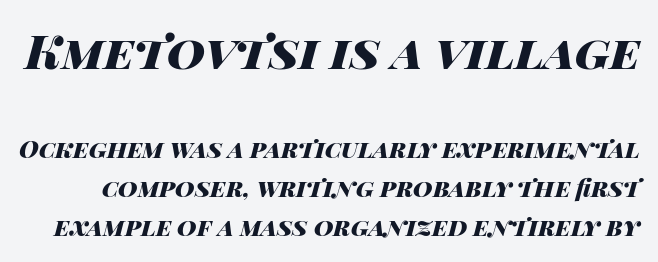
{"italic": "yes", "lean": "right", "slant_degrees": 14, "bold": "yes", "weight": "heavy", "width": "wide", "stroke_contrast": "high", "x_height": "large", "monospaced": "no", "underline": "no", "line_spacing": "normal", "line_spacing_ratio": 1.63, "letter_spacing": "normal", "letter_spacing_em": 0.0, "larger_block": "first", "size_ratio": 1.96, "glyph_px": 47}
